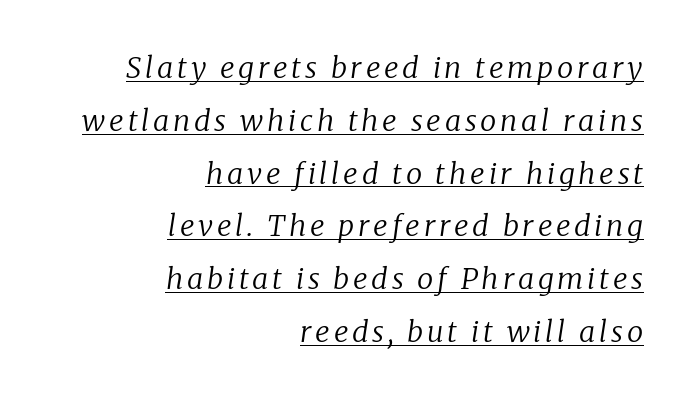
Q: Is the text bold? A: No.
Q: Is the text italic (slanted)? A: Yes, it leans right by about 8 degrees.
Q: Is the typeface a serif or a sans-serif typeface? A: Serif.
Q: Is the text underlined? A: Yes.
Q: How is the paragraph aligned? A: Right-aligned.
Q: Width (condensed, normal, or wide)? A: Normal.
Q: Stroke contrast? A: Low.
Q: x-height? A: Medium.
Q: Monospaced? A: No.
